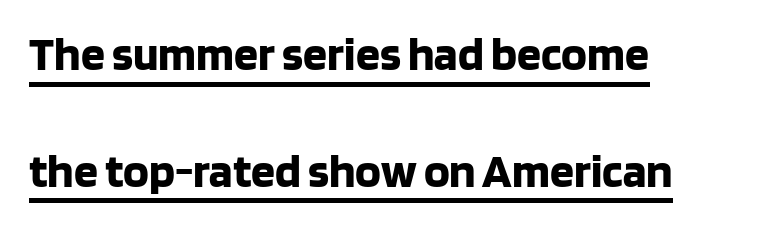
{"serif": "no", "italic": "no", "bold": "yes", "weight": "bold", "width": "normal", "stroke_contrast": "low", "x_height": "large", "monospaced": "no", "underline": "yes", "align": "left", "line_spacing": "loose", "line_spacing_ratio": 2.43, "letter_spacing": "normal", "letter_spacing_em": 0.0, "glyph_px": 48}
